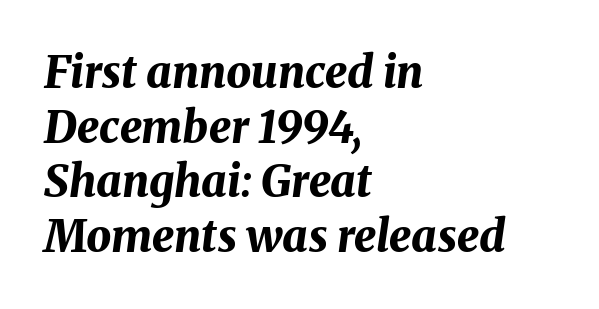
Heft: maximum for text — a bold. The foot of each line stays bare and open. The lettering tilts uniformly, giving the passage an italic look. Nobody touched the tracking dial on this one. Varying glyph widths throughout — classic text-font behaviour. The text block is weighted toward the left margin, trailing off unevenly rightward.
